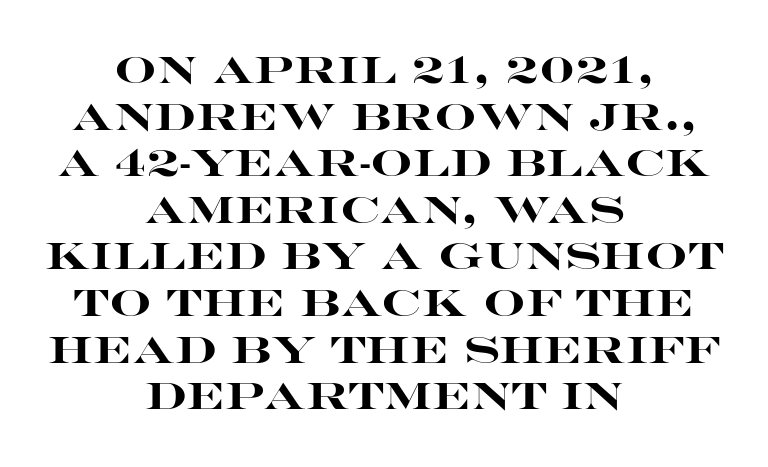
Q: Is the text bold? A: Yes.
Q: Is the text italic (slanted)? A: No, it is upright.
Q: Is the typeface a serif or a sans-serif typeface? A: Serif.
Q: Is the text underlined? A: No.
Q: How is the paragraph aligned? A: Centered.
Q: Is the spacing between letters normal or unusually wide? A: Normal.
Q: Is the spacing between lines tight, normal or loose? A: Normal.
Q: Width (condensed, normal, or wide)? A: Wide.
Q: Stroke contrast? A: High.
Q: x-height? A: Large.
Q: Monospaced? A: No.
